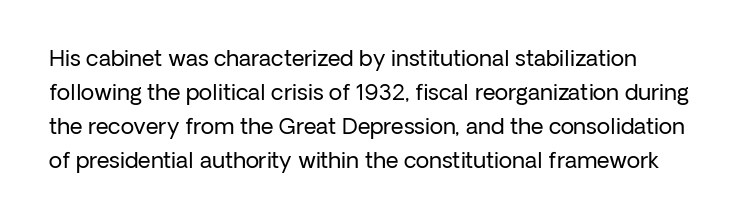
{"italic": "no", "bold": "no", "underline": "no", "line_spacing": "normal", "line_spacing_ratio": 1.54, "letter_spacing": "normal", "letter_spacing_em": 0.0, "glyph_px": 22}
